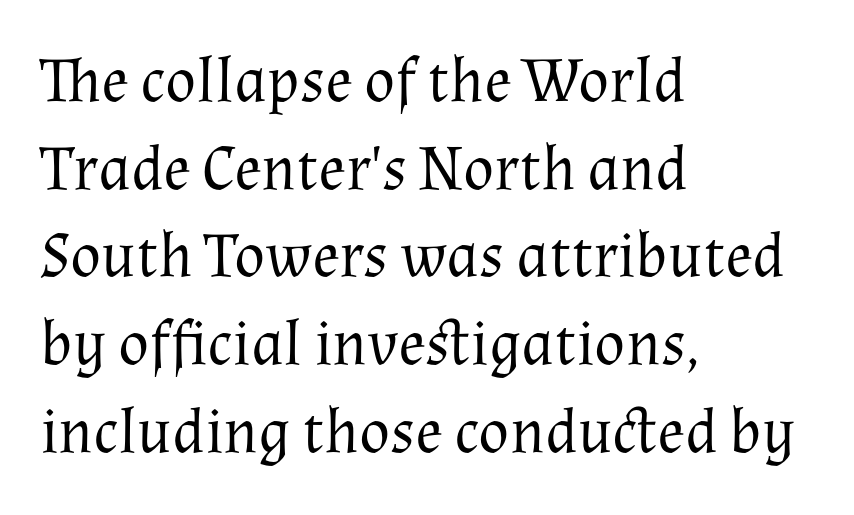
The lettering holds an erect, upright posture throughout. Summary of weight: not heavy and not bold. This sample is left-justified, so line endings fall wherever the words run out. Rows of type keep a routine distance in the vertical direction.
